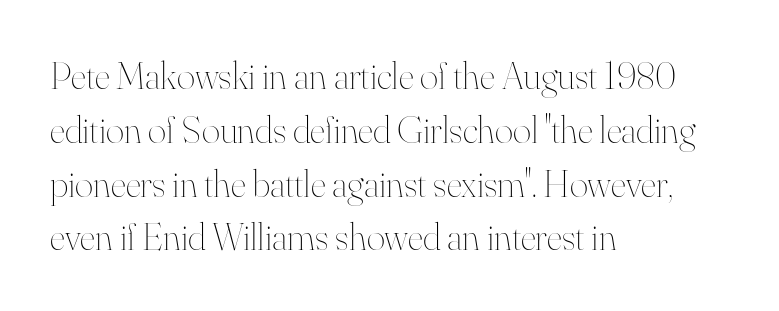
{"italic": "no", "bold": "no", "weight": "thin", "width": "normal", "stroke_contrast": "high", "x_height": "small", "monospaced": "no", "underline": "no", "align": "left", "line_spacing": "normal", "line_spacing_ratio": 1.38, "letter_spacing": "normal", "letter_spacing_em": 0.0, "glyph_px": 39}
